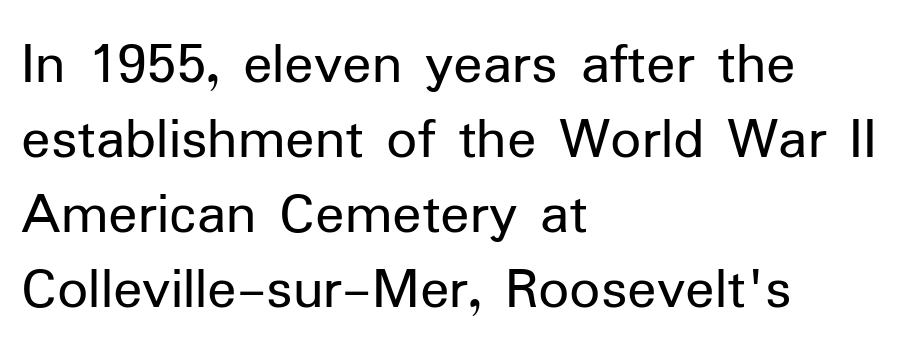
The image shows 61 px regular-weight sans-serif type, upright; set left-aligned, line spacing 1.23x, normal letter spacing, not underlined; low stroke contrast and a medium x-height.
